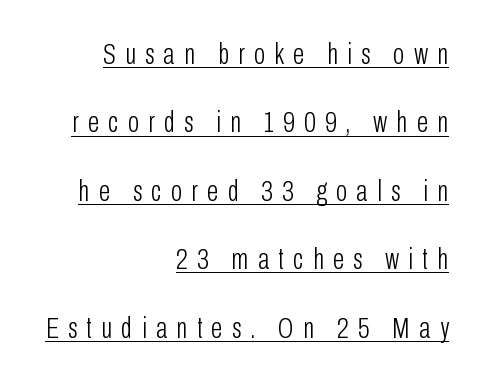
A roman cut, with each character standing at attention. The font family rendered here belongs to the sans-serif group. Stems and bowls with no extra thickness — not bold. The line-height multiplier appears high, well above default. Does extra space separate the letters? Yes, quite a lot of it.
